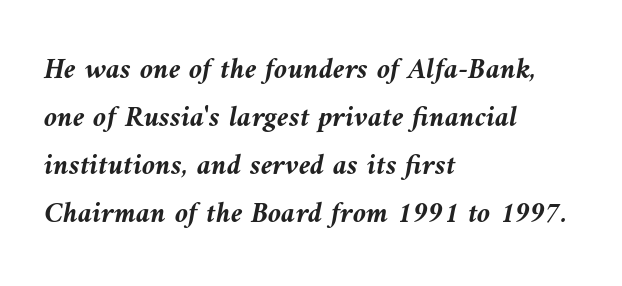
Q: Is the text bold? A: Yes.
Q: Is the text italic (slanted)? A: Yes, it leans left by about 9 degrees.
Q: Is the text underlined? A: No.
Q: How is the paragraph aligned? A: Left-aligned.
Q: Is the spacing between letters normal or unusually wide? A: Normal.
Q: Is the spacing between lines tight, normal or loose? A: Normal.
Q: Width (condensed, normal, or wide)? A: Normal.
Q: Stroke contrast? A: Medium.
Q: x-height? A: Medium.
Q: Monospaced? A: No.
